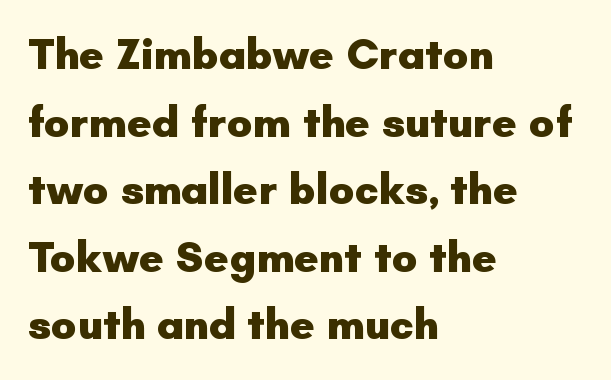
Q: Is the text bold? A: Yes.
Q: Is the text italic (slanted)? A: No, it is upright.
Q: Is the typeface a serif or a sans-serif typeface? A: Sans-serif.
Q: Is the text underlined? A: No.
Q: How is the paragraph aligned? A: Left-aligned.
Q: Is the spacing between letters normal or unusually wide? A: Normal.
Q: Is the spacing between lines tight, normal or loose? A: Normal.
Q: Width (condensed, normal, or wide)? A: Normal.
Q: Stroke contrast? A: Low.
Q: x-height? A: Small.
Q: Monospaced? A: No.
